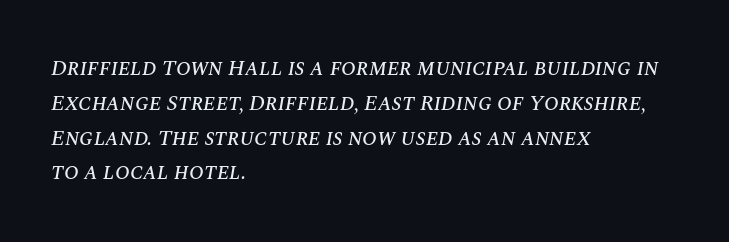
Q: Is the text italic (slanted)? A: Yes, it leans right by about 10 degrees.
Q: Is the text underlined? A: No.
Q: How is the paragraph aligned? A: Left-aligned.
Q: Is the spacing between letters normal or unusually wide? A: Normal.
Q: Is the spacing between lines tight, normal or loose? A: Normal.
